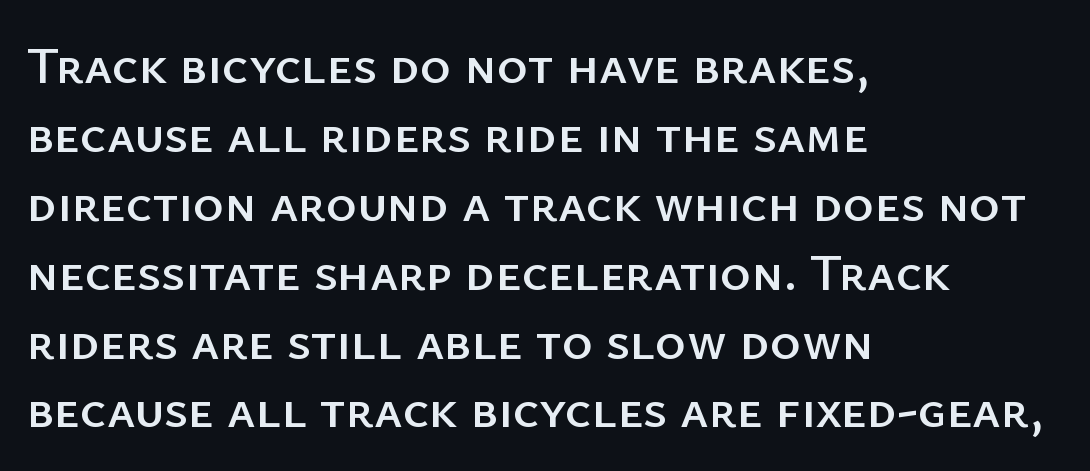
Q: Is the text italic (slanted)? A: No, it is upright.
Q: Is the typeface a serif or a sans-serif typeface? A: Sans-serif.
Q: Is the text underlined? A: No.
Q: How is the paragraph aligned? A: Left-aligned.
Q: Is the spacing between letters normal or unusually wide? A: Normal.
Q: Is the spacing between lines tight, normal or loose? A: Normal.
Q: Width (condensed, normal, or wide)? A: Normal.
Q: Stroke contrast? A: Low.
Q: x-height? A: Medium.
Q: Monospaced? A: No.
